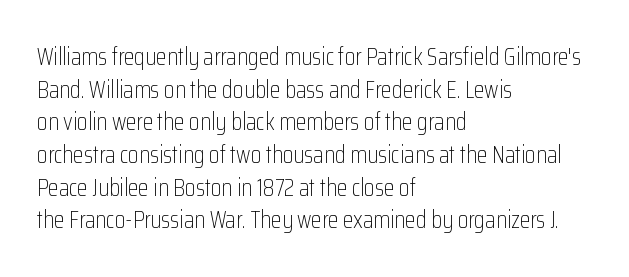
Q: Is the text bold? A: No.
Q: Is the text italic (slanted)? A: No, it is upright.
Q: Is the text underlined? A: No.
Q: How is the paragraph aligned? A: Left-aligned.
Q: Is the spacing between letters normal or unusually wide? A: Normal.
Q: Is the spacing between lines tight, normal or loose? A: Normal.
